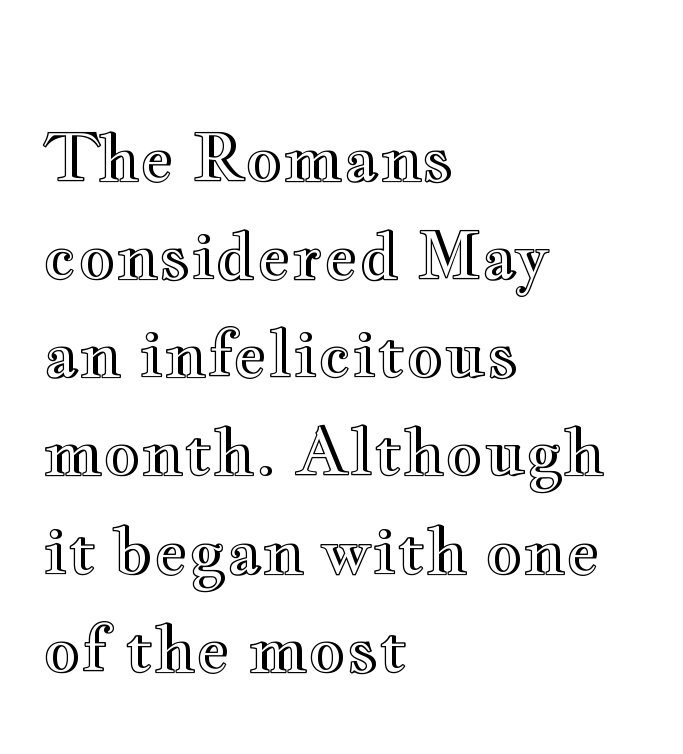
The image shows 65 px wide type, upright; set left-aligned, normal line spacing (1.51x), normal letter spacing, not underlined; a small x-height.
